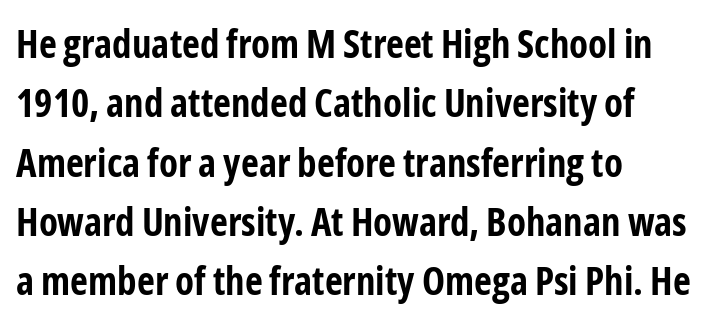
The image shows 39 px bold, condensed sans-serif type, upright; set left-aligned, normal line spacing (1.52x), normal letter spacing, not underlined; low stroke contrast and a medium x-height.
